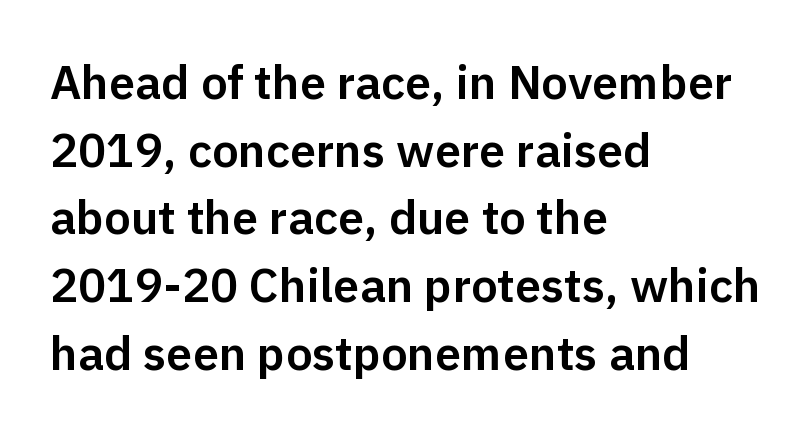
The image shows 47 px sans-serif type, upright; set left-aligned, normal line spacing (1.44x), normal letter spacing, not underlined; low stroke contrast and a medium x-height.
